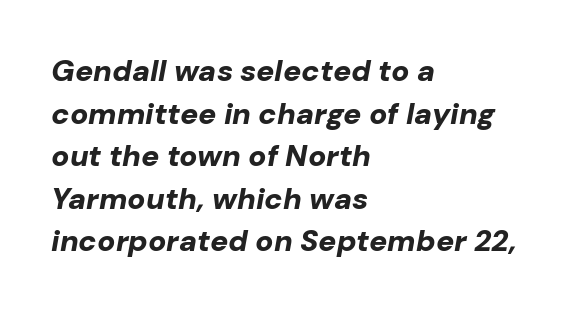
{"italic": "yes", "lean": "right", "slant_degrees": 10, "bold": "yes", "weight": "bold", "width": "normal", "stroke_contrast": "low", "x_height": "medium", "monospaced": "no", "underline": "no", "align": "left", "line_spacing": "normal", "line_spacing_ratio": 1.42, "letter_spacing": "normal", "letter_spacing_em": 0.0, "glyph_px": 30}
